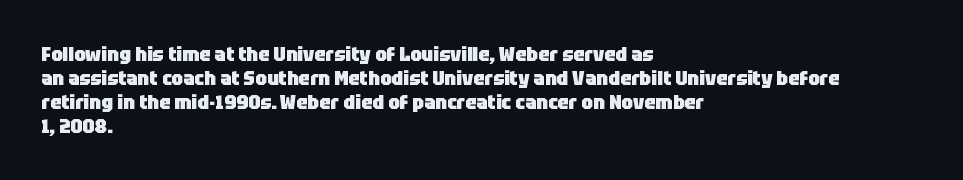
{"italic": "no", "bold": "yes", "underline": "no", "align": "left", "line_spacing_ratio": 1.2, "letter_spacing": "normal", "letter_spacing_em": 0.0, "glyph_px": 20}
